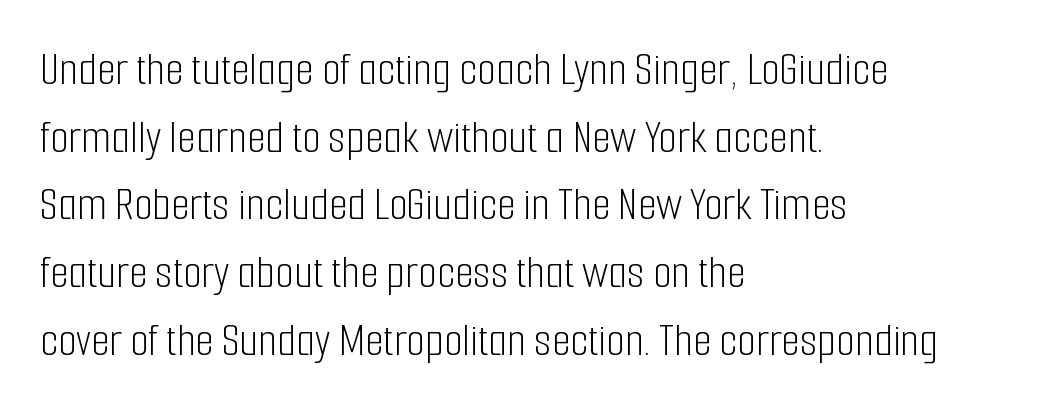
The image shows 48 px light, condensed sans-serif type, upright; set left-aligned, normal line spacing (1.41x), normal letter spacing, not underlined; low stroke contrast and a medium x-height.
